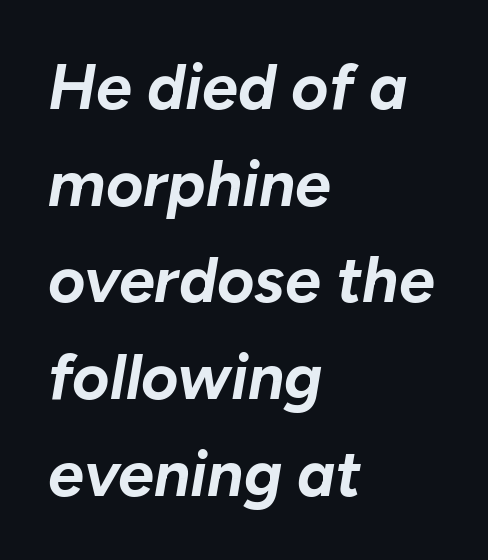
Tracking value appears to be zero — textbook default spacing. In CSS terms this would be text-align: left. Think of a printed novel: that variable character pitch is what you see here. Summary of vertical rhythm: regular, with standard interline spacing.
